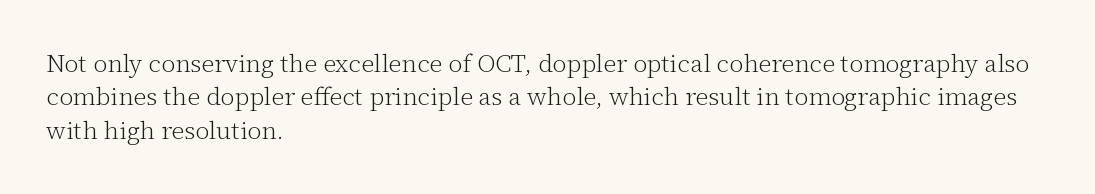
The image shows 25 px text type, upright; set left-aligned, normal line spacing (1.34x), normal letter spacing, not underlined.
